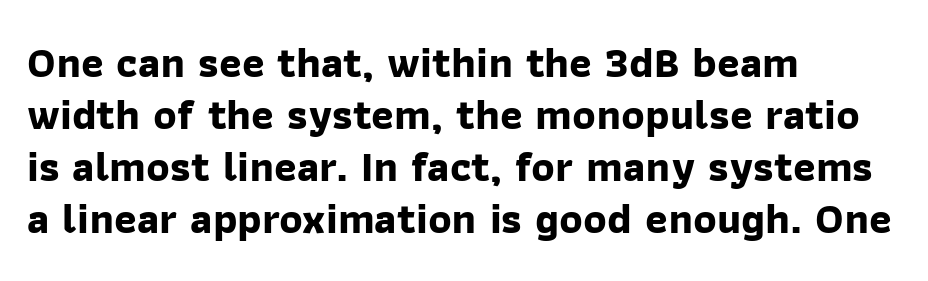
Each glyph is drawn with heavy, bold strokes. The letters sit at their default tracking, neither squeezed nor spread. Proportional: the letters do not fall into vertical columns. Grotesque or geometric, the face here clearly has no serifs.
